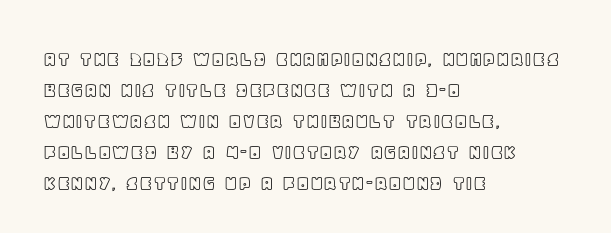
The image shows 22 px text type, upright; set left-aligned, normal line spacing (1.41x), normal letter spacing, not underlined.
